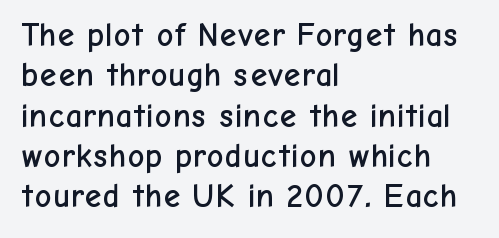
{"serif": "no", "italic": "no", "width": "normal", "stroke_contrast": "low", "x_height": "medium", "monospaced": "no", "underline": "no", "align": "left", "line_spacing_ratio": 1.22, "letter_spacing": "normal", "letter_spacing_em": 0.0, "glyph_px": 33}
